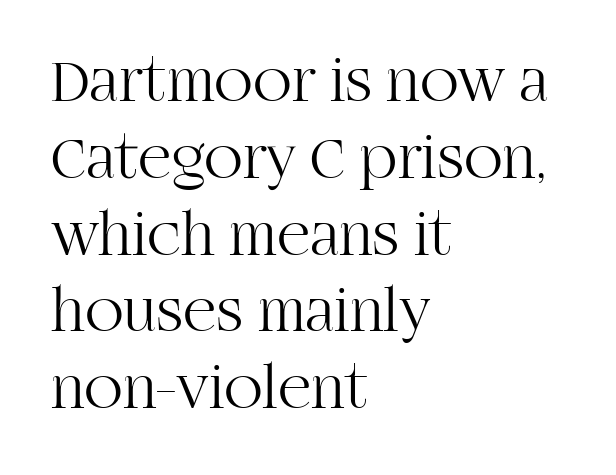
A quiet, ordinary-to-light weight characterises the typeface. Spacing verdict: proportional, widths tailored to each character. Horizontally, the lines are justified to the leading edge only. No italicization has been applied; the sample stays upright. The strip under each line holds only bare page.
